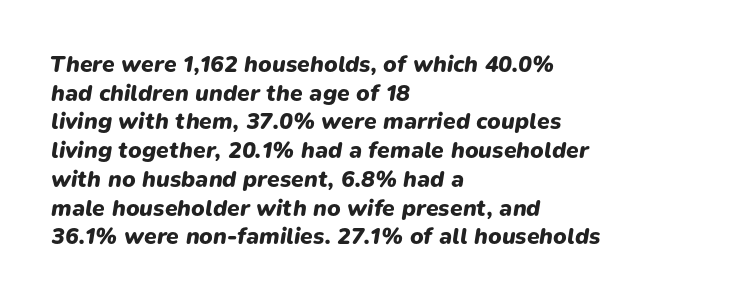
The image shows 23 px bold type, italic (leaning right); set left-aligned, normal line spacing (1.25x), normal letter spacing, not underlined.
